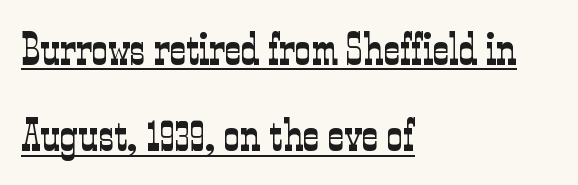
The image shows 45 px light, condensed serif type, upright; set left-aligned, loose line spacing (1.92x), normal letter spacing, underlined; low stroke contrast and a medium x-height.
